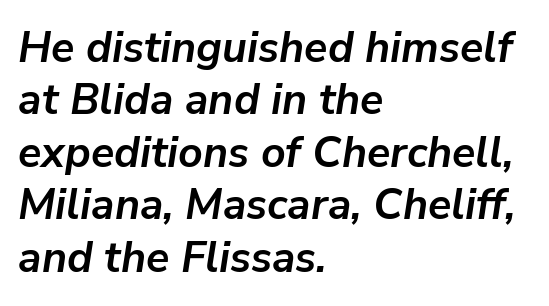
In terms of posture, this sample is oblique. The gaps between neighbouring characters are ordinary and unremarkable. These lines are set flush left with a ragged right edge. Plain, unruled lines of type. Looks like regular typesetting: each glyph gets only the width it needs. The typesetting leans heavy: a genuine bold.
